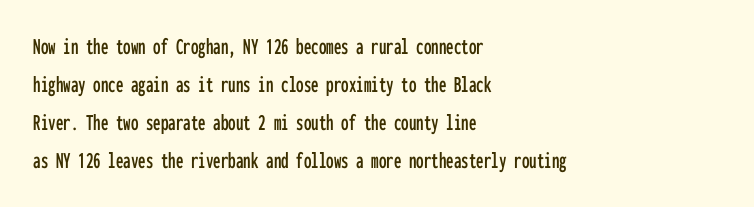
{"italic": "no", "underline": "no", "align": "left", "line_spacing": "normal", "line_spacing_ratio": 1.59, "letter_spacing": "normal", "letter_spacing_em": 0.0, "glyph_px": 24}
